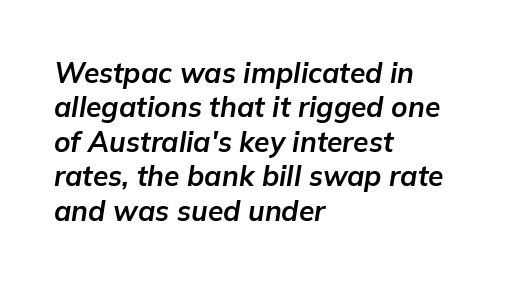
Notice how the passage keeps a crisp vertical edge on the left only. Students, note that the glyphs here touch the page at normal intervals. Weight: bold. A clean baseline with only descenders dipping below it. Each letter keeps its own natural width here, so spacing adapts to shape.
